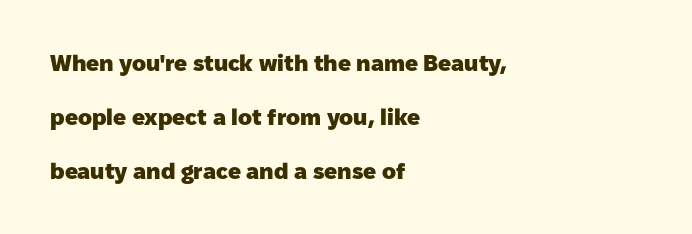
The image shows 23 px bold type, upright; set left-aligned, loose line spacing (2.34x), normal letter spacing, not underlined.
